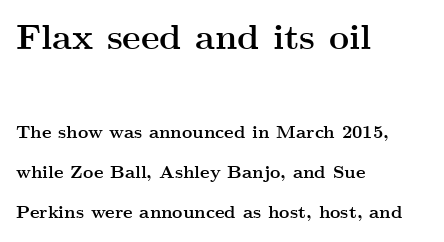
Q: Is the text bold? A: Yes.
Q: Is the text italic (slanted)? A: No, it is upright.
Q: Is the typeface a serif or a sans-serif typeface? A: Serif.
Q: Is the text underlined? A: No.
Q: How is the paragraph aligned? A: Left-aligned.
Q: Is the spacing between letters normal or unusually wide? A: Normal.
Q: Is the spacing between lines tight, normal or loose? A: Loose.
Q: Which block of text is set in a larger size, the first (top) or the second (bottom)? A: The first (top) one.
Q: Width (condensed, normal, or wide)? A: Wide.
Q: Stroke contrast? A: Medium.
Q: x-height? A: Small.
Q: Monospaced? A: No.
